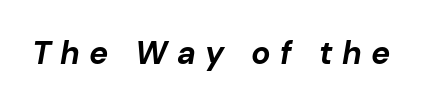
Q: Is the text bold? A: Yes.
Q: Is the text italic (slanted)? A: Yes, it leans right by about 10 degrees.
Q: Is the text underlined? A: No.
Q: Is the spacing between letters normal or unusually wide? A: Unusually wide.
Q: Width (condensed, normal, or wide)? A: Normal.
Q: Stroke contrast? A: Low.
Q: x-height? A: Medium.
Q: Monospaced? A: No.
